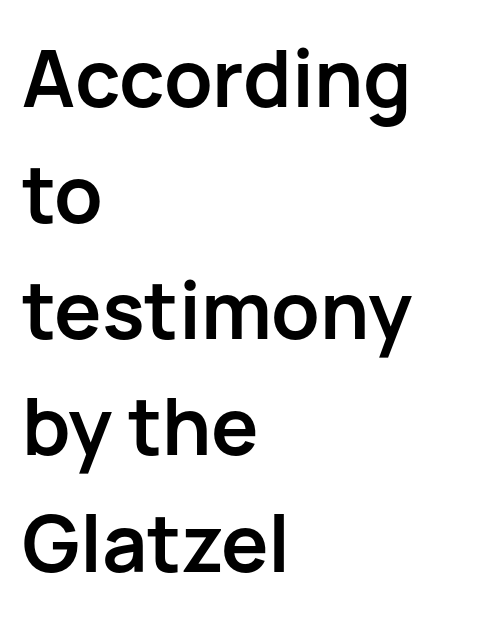
{"serif": "no", "italic": "no", "bold": "yes", "weight": "semibold", "width": "normal", "stroke_contrast": "low", "x_height": "medium", "monospaced": "no", "underline": "no", "align": "left", "line_spacing": "normal", "line_spacing_ratio": 1.47, "letter_spacing": "normal", "letter_spacing_em": 0.0, "glyph_px": 79}
